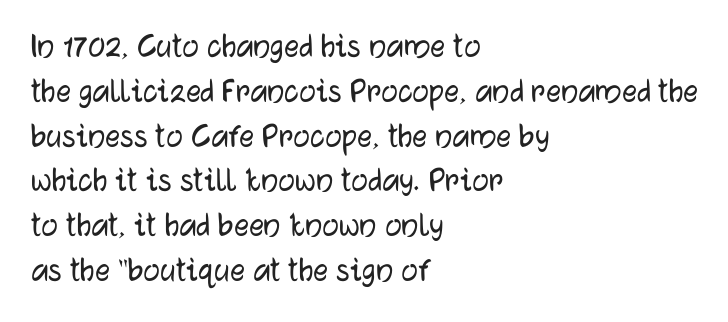
{"serif": "no", "italic": "no", "width": "normal", "stroke_contrast": "low", "x_height": "medium", "monospaced": "no", "underline": "no", "align": "left", "line_spacing_ratio": 1.21, "letter_spacing": "normal", "letter_spacing_em": 0.0, "glyph_px": 37}
